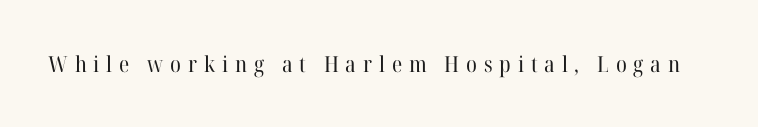
Substantial extra tracking has been applied to these lines. Posture: upright roman. A bare baseline throughout the passage. A quiet, ordinary-to-light weight characterises the typeface.
